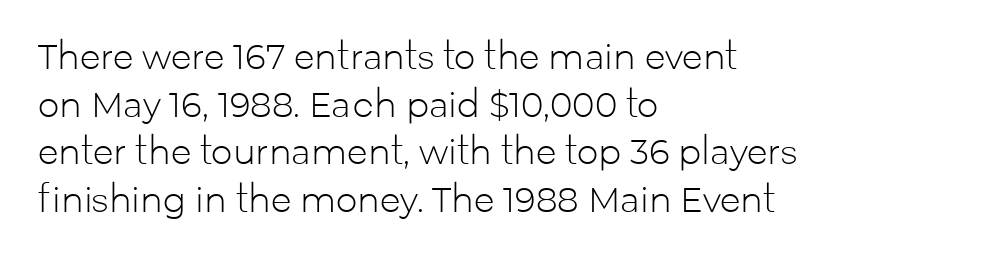
The image shows 34 px light sans-serif type, upright; set left-aligned, normal line spacing (1.4x), normal letter spacing, not underlined; low stroke contrast and a medium x-height.
